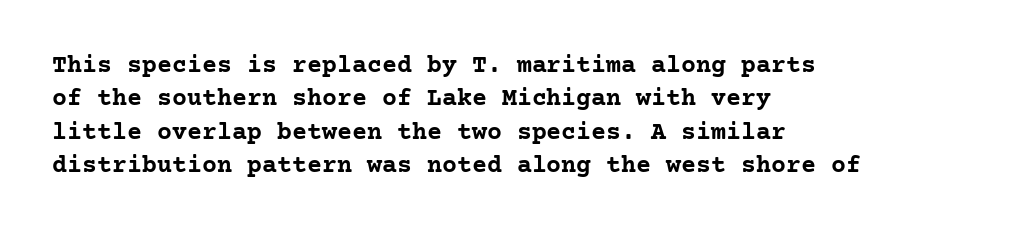
Q: Is the text bold? A: Yes.
Q: Is the text italic (slanted)? A: No, it is upright.
Q: Is the text underlined? A: No.
Q: How is the paragraph aligned? A: Left-aligned.
Q: Is the spacing between letters normal or unusually wide? A: Normal.
Q: Is the spacing between lines tight, normal or loose? A: Normal.
